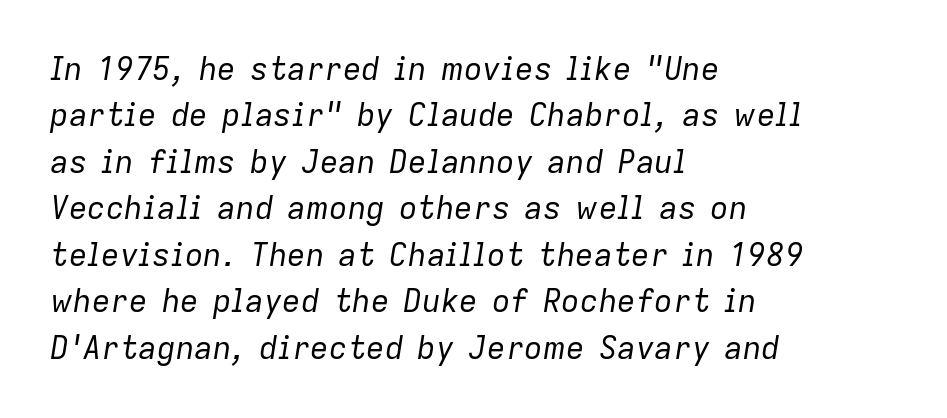
Q: Is the text bold? A: No.
Q: Is the text italic (slanted)? A: Yes, it leans right by about 9 degrees.
Q: Is the text underlined? A: No.
Q: How is the paragraph aligned? A: Left-aligned.
Q: Is the spacing between letters normal or unusually wide? A: Normal.
Q: Is the spacing between lines tight, normal or loose? A: Normal.
Q: Width (condensed, normal, or wide)? A: Normal.
Q: Stroke contrast? A: Low.
Q: x-height? A: Medium.
Q: Monospaced? A: No.
